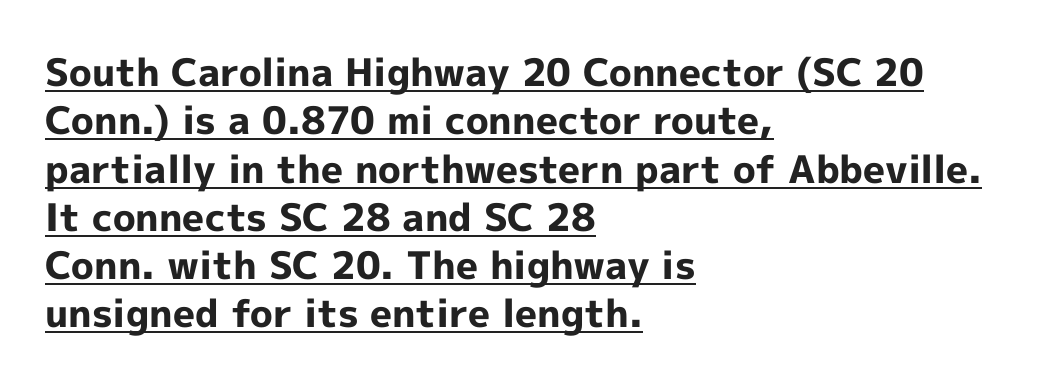
The image shows 38 px bold sans-serif type, upright; set left-aligned, normal line spacing (1.27x), normal letter spacing, underlined; a medium x-height.
